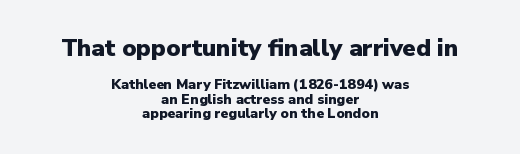
{"italic": "no", "bold": "yes", "underline": "no", "align": "center", "line_spacing": "tight", "line_spacing_ratio": 1.01, "letter_spacing": "normal", "letter_spacing_em": 0.0, "larger_block": "first", "size_ratio": 1.71, "glyph_px": 24}
